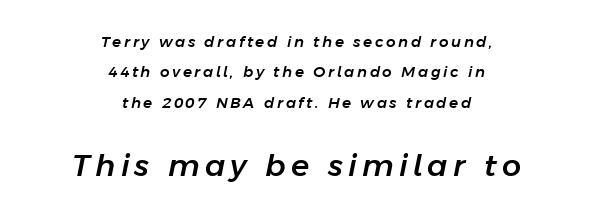
{"italic": "yes", "lean": "right", "slant_degrees": 11, "width": "normal", "stroke_contrast": "low", "x_height": "medium", "monospaced": "no", "underline": "no", "align": "center", "line_spacing": "loose", "line_spacing_ratio": 2.02, "larger_block": "second", "size_ratio": 2.0, "glyph_px": 30}
